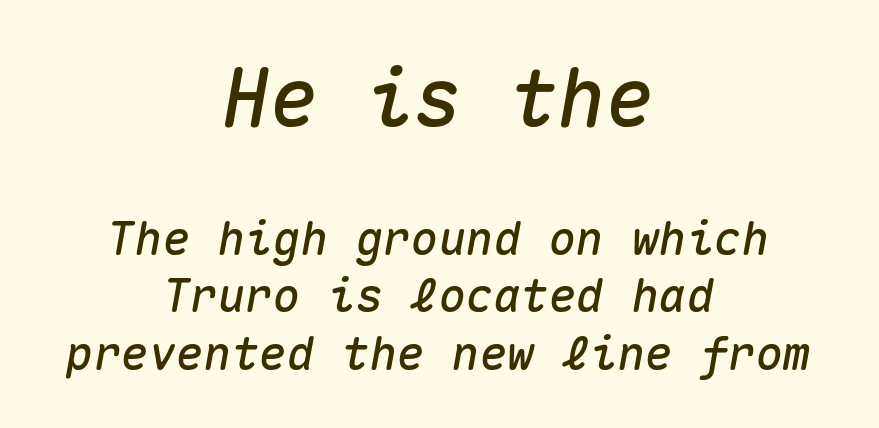
The paragraph shown floats in the horizontal middle. Looks like terminal output: every glyph gets an equal slot. Is there much room between lines? A standard amount, neither cramped nor airy. The area under the type is left untouched.
